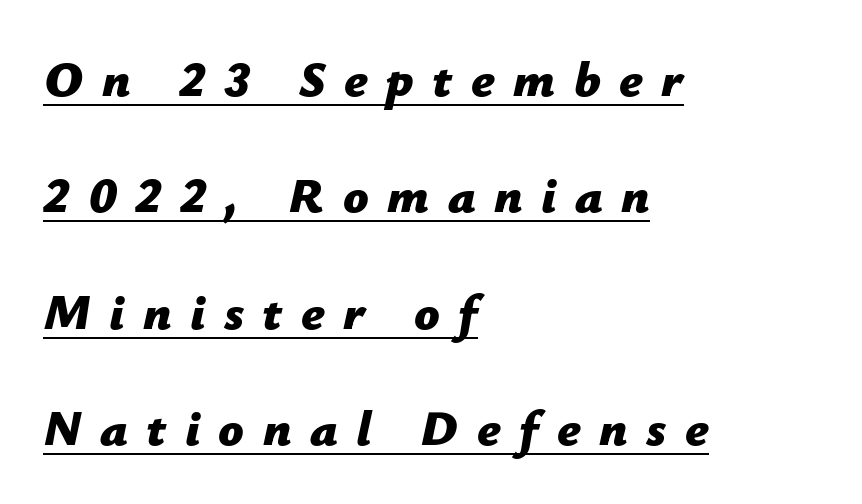
A typographer would call this underscored text. Italic? Definitely — the glyphs are oblique. Loose tracking; the words dissolve into strings of separated letters. Is this a fixed-width face? No — the glyphs have proportional, varying widths.
